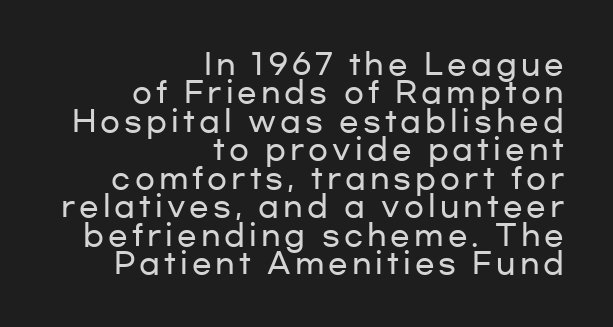
{"serif": "no", "italic": "no", "width": "wide", "stroke_contrast": "low", "x_height": "medium", "monospaced": "no", "underline": "no", "align": "right", "line_spacing": "tight", "line_spacing_ratio": 0.98, "glyph_px": 29}
